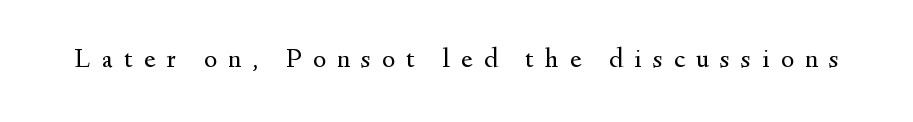
Q: Is the text bold? A: No.
Q: Is the text italic (slanted)? A: No, it is upright.
Q: Is the typeface a serif or a sans-serif typeface? A: Serif.
Q: Is the text underlined? A: No.
Q: Is the spacing between letters normal or unusually wide? A: Unusually wide.
Q: Width (condensed, normal, or wide)? A: Normal.
Q: Stroke contrast? A: Medium.
Q: x-height? A: Small.
Q: Monospaced? A: No.
